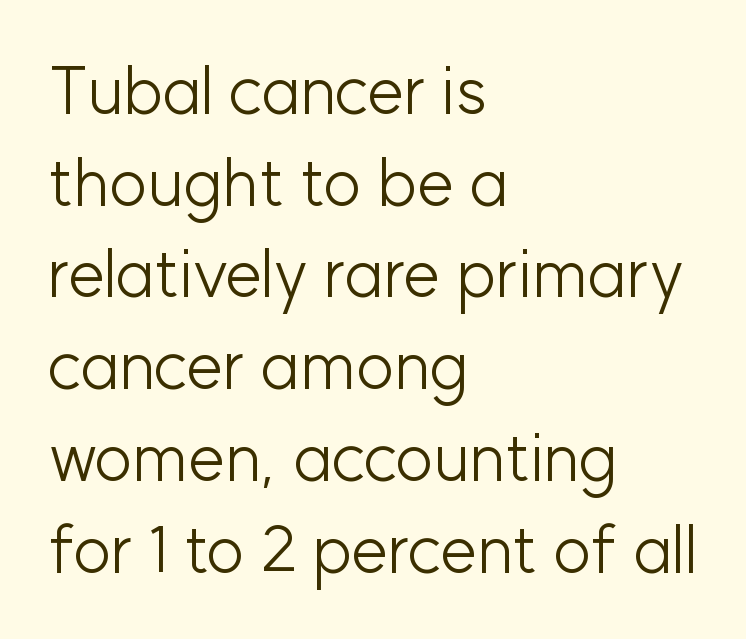
Q: Is the text bold? A: No.
Q: Is the text italic (slanted)? A: No, it is upright.
Q: Is the typeface a serif or a sans-serif typeface? A: Sans-serif.
Q: Is the text underlined? A: No.
Q: How is the paragraph aligned? A: Left-aligned.
Q: Is the spacing between letters normal or unusually wide? A: Normal.
Q: Is the spacing between lines tight, normal or loose? A: Normal.
Q: Width (condensed, normal, or wide)? A: Normal.
Q: Stroke contrast? A: Low.
Q: x-height? A: Medium.
Q: Monospaced? A: No.
